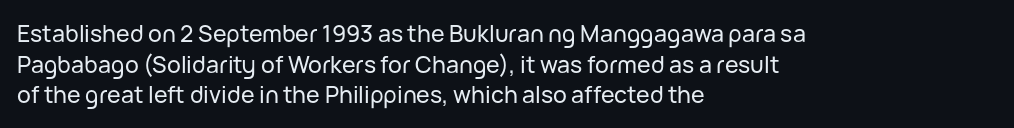
{"italic": "no", "underline": "no", "align": "left", "line_spacing": "normal", "line_spacing_ratio": 1.33, "letter_spacing": "normal", "letter_spacing_em": 0.0, "glyph_px": 23}
